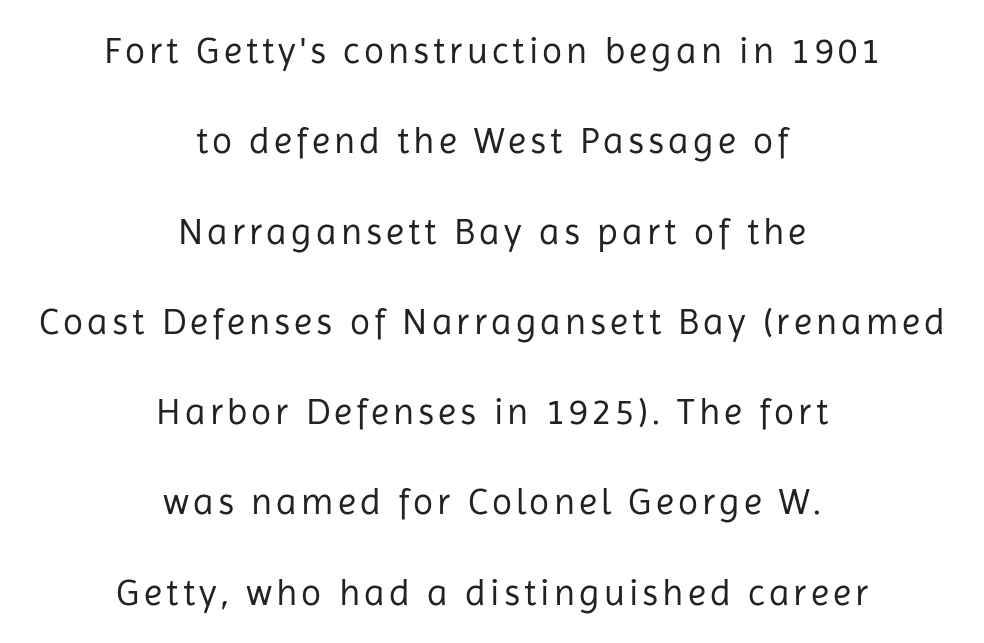
Q: Is the text bold? A: No.
Q: Is the text italic (slanted)? A: No, it is upright.
Q: Is the typeface a serif or a sans-serif typeface? A: Sans-serif.
Q: Is the text underlined? A: No.
Q: How is the paragraph aligned? A: Centered.
Q: Is the spacing between lines tight, normal or loose? A: Loose.
Q: Width (condensed, normal, or wide)? A: Normal.
Q: Stroke contrast? A: Low.
Q: x-height? A: Medium.
Q: Monospaced? A: No.
